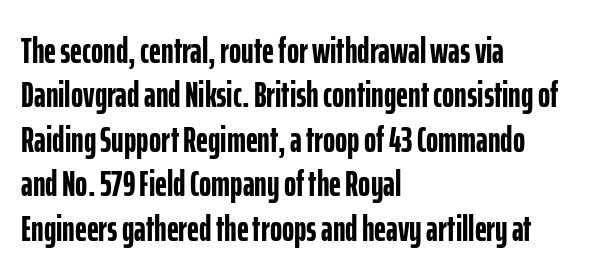
These lines stack with their left ends in a neat column. Posture: vertical. Check under the words: just untouched page. Examine the stroke ends and you'll find no serifs.
